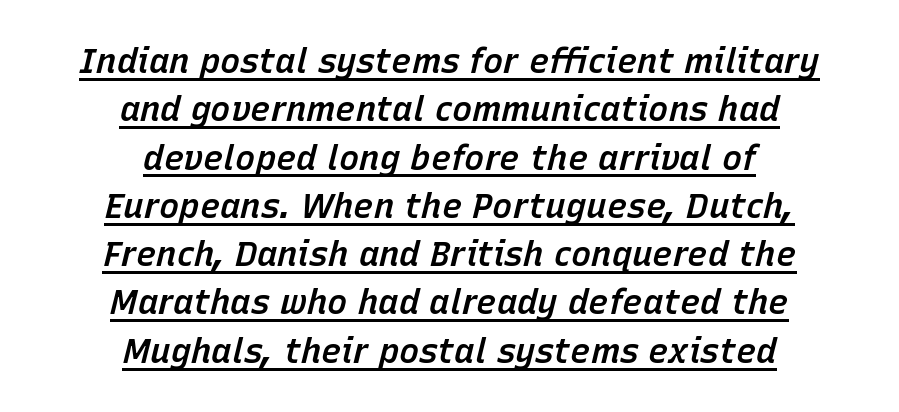
{"italic": "yes", "lean": "right", "slant_degrees": 15, "bold": "semi", "weight": "semibold", "width": "normal", "stroke_contrast": "low", "x_height": "medium", "monospaced": "no", "underline": "yes", "align": "center", "line_spacing": "normal", "line_spacing_ratio": 1.42, "letter_spacing": "normal", "letter_spacing_em": 0.0, "glyph_px": 34}
